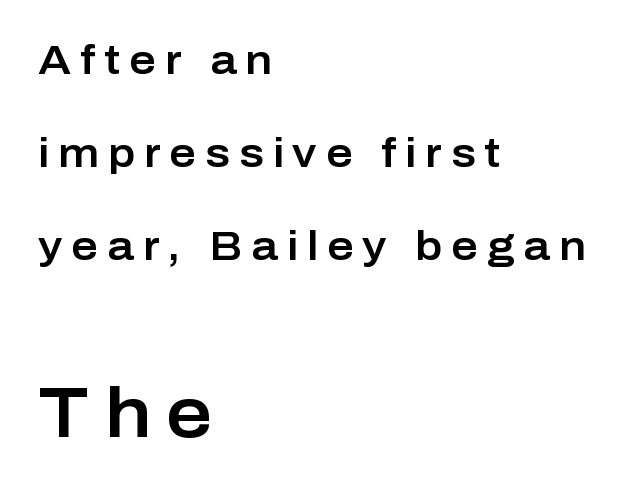
Q: Is the text italic (slanted)? A: No, it is upright.
Q: Is the typeface a serif or a sans-serif typeface? A: Sans-serif.
Q: Is the text underlined? A: No.
Q: How is the paragraph aligned? A: Left-aligned.
Q: Is the spacing between letters normal or unusually wide? A: Unusually wide.
Q: Is the spacing between lines tight, normal or loose? A: Loose.
Q: Which block of text is set in a larger size, the first (top) or the second (bottom)? A: The second (bottom) one.
Q: Width (condensed, normal, or wide)? A: Normal.
Q: Stroke contrast? A: Low.
Q: x-height? A: Medium.
Q: Monospaced? A: No.
